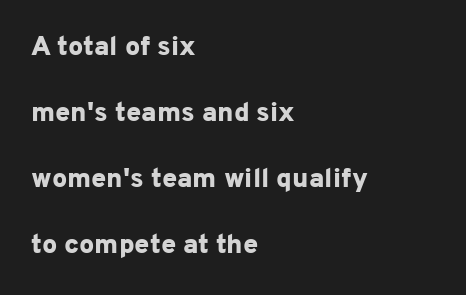
{"italic": "no", "bold": "yes", "underline": "no", "align": "left", "line_spacing": "loose", "line_spacing_ratio": 2.44, "letter_spacing": "normal", "letter_spacing_em": 0.0, "glyph_px": 27}
